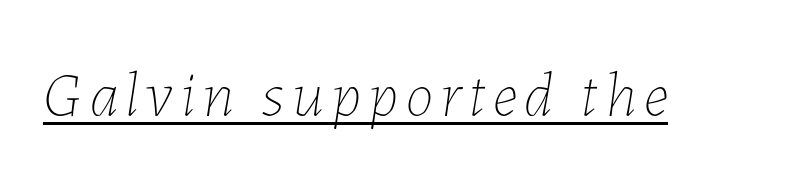
The rendering applies a slant to the glyphs. Descenders here cross a horizontal rule under the line. Proportional: the letters do not fall into vertical columns. The letters look calm and open, with moderate or lighter stems.
